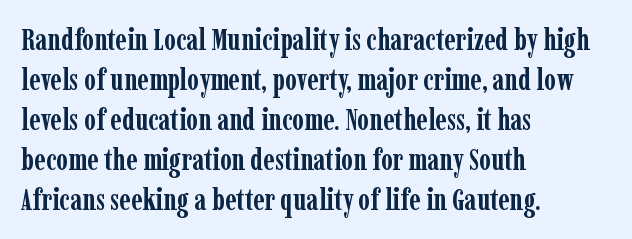
{"serif": "yes", "italic": "no", "bold": "yes", "weight": "semibold", "width": "condensed", "stroke_contrast": "low", "x_height": "medium", "monospaced": "no", "underline": "no", "align": "left", "line_spacing": "normal", "line_spacing_ratio": 1.33, "letter_spacing": "normal", "letter_spacing_em": 0.0, "glyph_px": 30}
